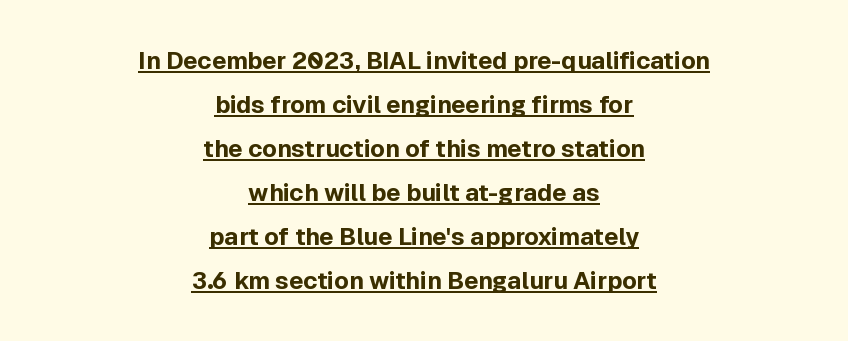
{"italic": "no", "bold": "yes", "underline": "yes", "align": "center", "line_spacing_ratio": 1.83, "letter_spacing": "normal", "letter_spacing_em": 0.0, "glyph_px": 24}
